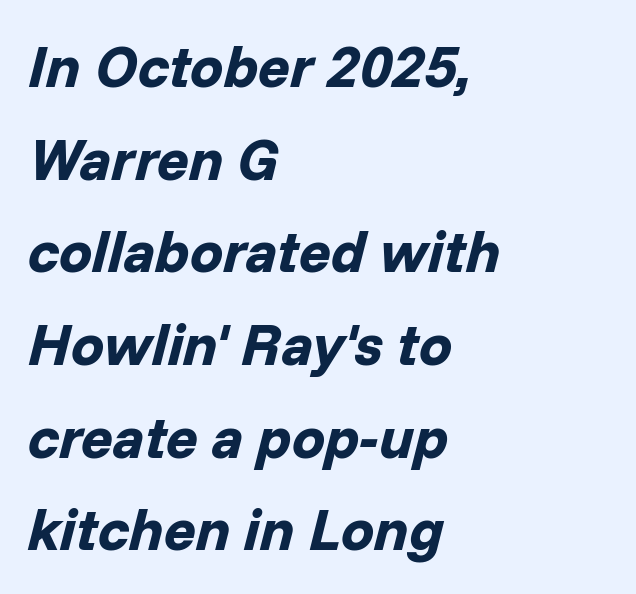
The image shows 59 px bold type, italic (leaning right); set left-aligned, normal line spacing (1.57x), normal letter spacing, not underlined; low stroke contrast and a medium x-height.
